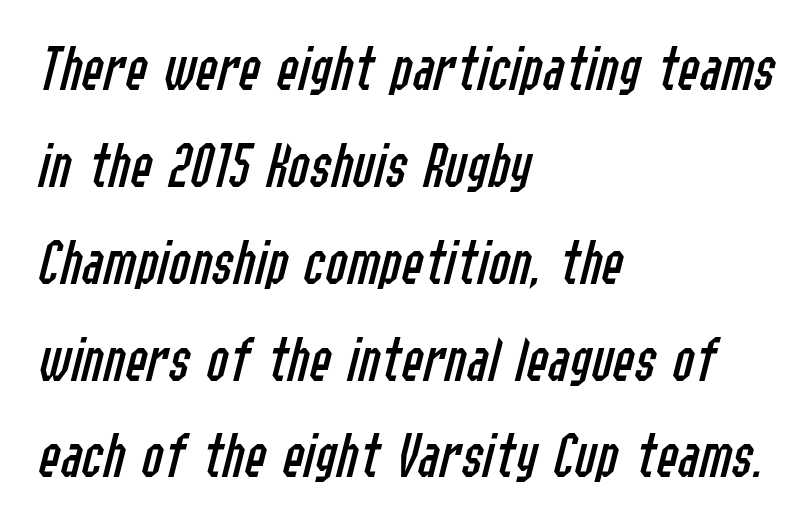
The passage shown leans; its letterforms are oblique. Each line starts at the same left margin while the right side varies. Type without underlining. The space between consecutive lines is moderate.
